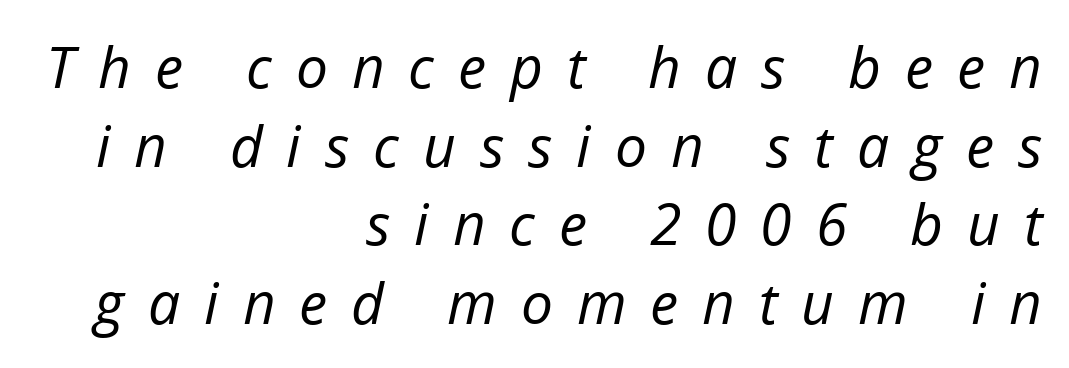
The image shows 57 px regular-weight type, italic (leaning right); set right-aligned, normal line spacing (1.38x), unusually wide letter spacing (+0.42 em), not underlined; low stroke contrast and a medium x-height.
